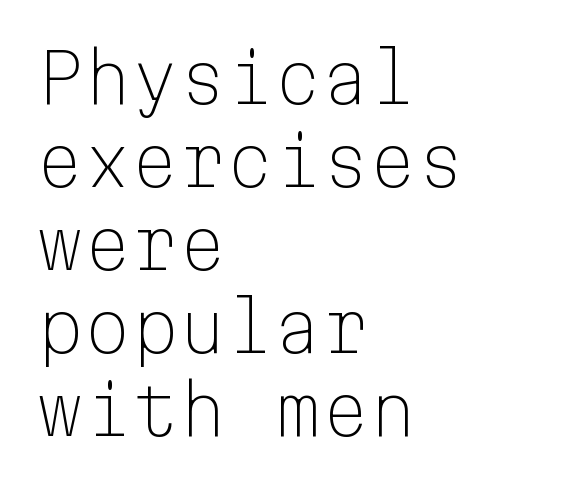
Q: Is the text bold? A: No.
Q: Is the text italic (slanted)? A: No, it is upright.
Q: Is the typeface a serif or a sans-serif typeface? A: Sans-serif.
Q: Is the text underlined? A: No.
Q: How is the paragraph aligned? A: Left-aligned.
Q: Is the spacing between letters normal or unusually wide? A: Normal.
Q: Width (condensed, normal, or wide)? A: Normal.
Q: Stroke contrast? A: Low.
Q: x-height? A: Medium.
Q: Monospaced? A: Yes.
